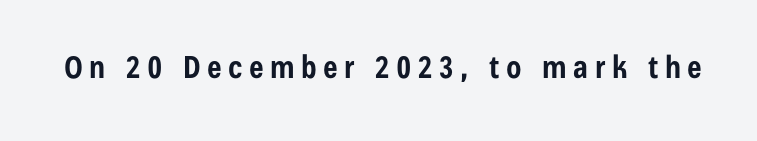
Q: Is the text bold? A: Yes.
Q: Is the text italic (slanted)? A: No, it is upright.
Q: Is the typeface a serif or a sans-serif typeface? A: Sans-serif.
Q: Is the text underlined? A: No.
Q: Is the spacing between letters normal or unusually wide? A: Unusually wide.
Q: Width (condensed, normal, or wide)? A: Condensed.
Q: Stroke contrast? A: Low.
Q: x-height? A: Medium.
Q: Monospaced? A: No.
